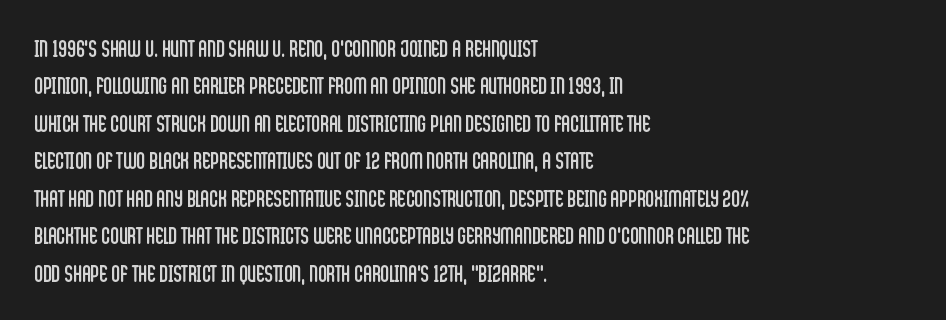
{"italic": "no", "bold": "no", "underline": "no", "align": "left", "line_spacing": "normal", "line_spacing_ratio": 1.56, "letter_spacing": "normal", "letter_spacing_em": 0.0, "glyph_px": 24}
